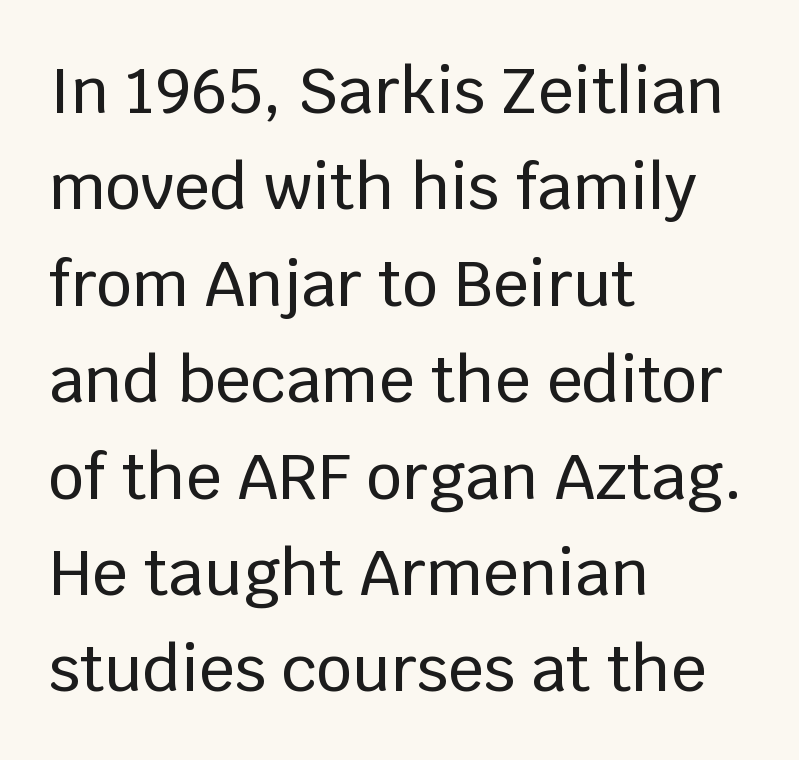
The line-height multiplier appears to be the usual default. Is the letter spacing exaggerated? No — it looks like the ordinary default. Spacing verdict: proportional, widths tailored to each character. Italic? Not at all — the glyphs are vertical. This sample is left-justified, so line endings fall wherever the words run out. This is sans-serif lettering, the kind often seen on screens and signage.
